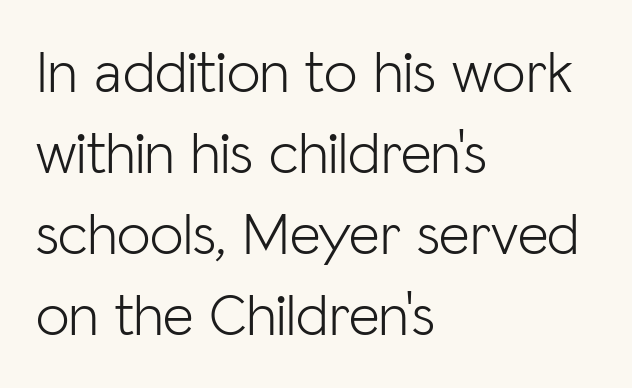
{"serif": "no", "italic": "no", "bold": "no", "weight": "light", "width": "normal", "stroke_contrast": "low", "x_height": "medium", "monospaced": "no", "underline": "no", "align": "left", "line_spacing": "normal", "line_spacing_ratio": 1.35, "letter_spacing": "normal", "letter_spacing_em": 0.0, "glyph_px": 60}
